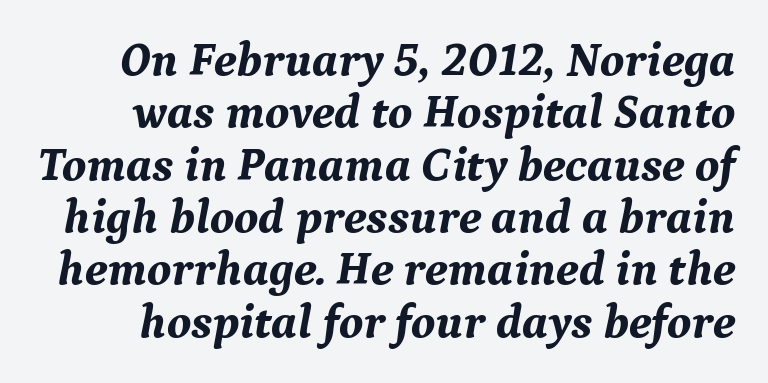
Here the glyphs are tracked normally, forming tight word shapes. The letters are slanted; this is an italic face. Looks like regular typesetting: each glyph gets only the width it needs. This rendering employs a face with finishing strokes, i.e., a serif. Any mark beneath the type? The region is blank.
